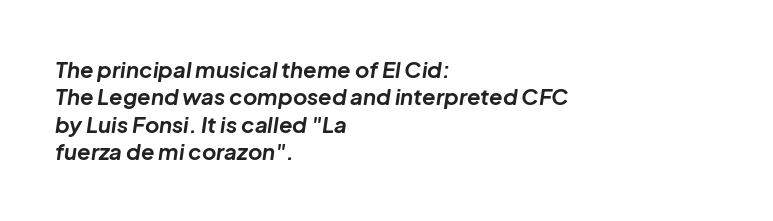
The image shows 22 px bold type, italic (leaning right); set left-aligned, normal line spacing (1.25x), normal letter spacing, not underlined.
